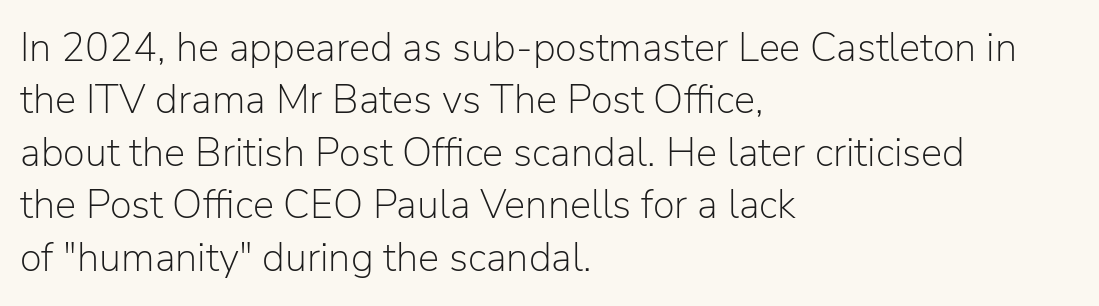
Is the block centered? No — it sits flush against the left margin. Varying glyph widths throughout — classic text-font behaviour. Counters stay open thanks to moderate or lighter strokes. Regular leading. No extra tracking has been applied to these lines.
